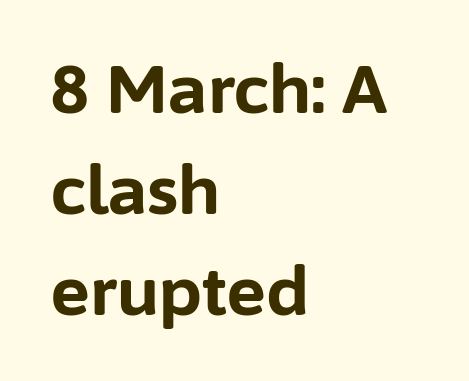
Quick note: interline space is typical. The glyphs in this specimen are sans serif. Is this a fixed-width face? No — the glyphs have proportional, varying widths. Heavy-handed strokes throughout: this text is bold. The passage is arranged the way most books set body copy — flush left.
